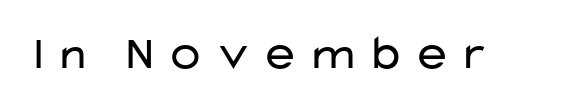
{"serif": "no", "italic": "no", "bold": "no", "weight": "regular", "width": "wide", "stroke_contrast": "low", "x_height": "medium", "monospaced": "no", "underline": "no", "glyph_px": 48}
